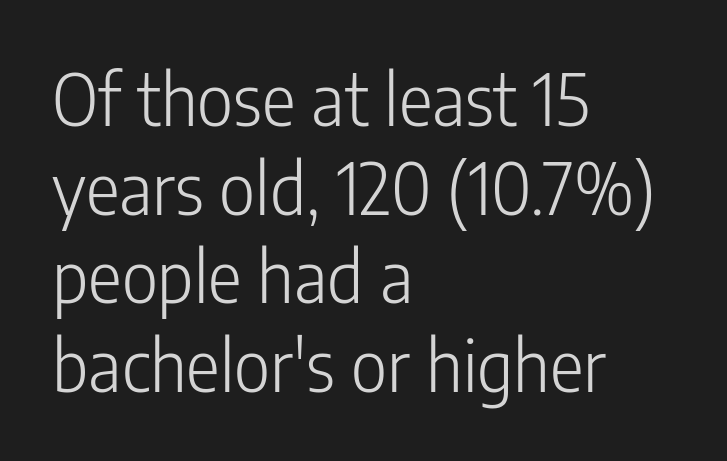
Q: Is the text bold? A: No.
Q: Is the text italic (slanted)? A: No, it is upright.
Q: Is the typeface a serif or a sans-serif typeface? A: Sans-serif.
Q: Is the text underlined? A: No.
Q: How is the paragraph aligned? A: Left-aligned.
Q: Is the spacing between letters normal or unusually wide? A: Normal.
Q: Is the spacing between lines tight, normal or loose? A: Normal.
Q: Width (condensed, normal, or wide)? A: Condensed.
Q: Stroke contrast? A: Low.
Q: x-height? A: Medium.
Q: Monospaced? A: No.
